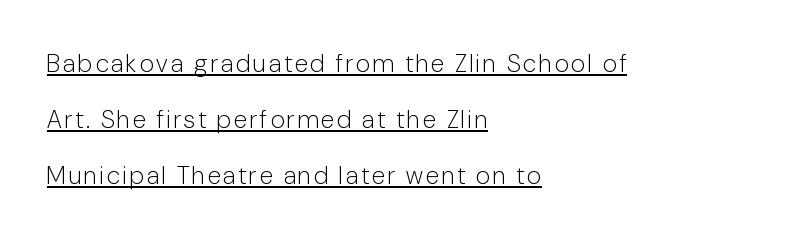
{"italic": "no", "bold": "no", "underline": "yes", "align": "left", "line_spacing": "loose", "line_spacing_ratio": 2.25, "glyph_px": 25}
